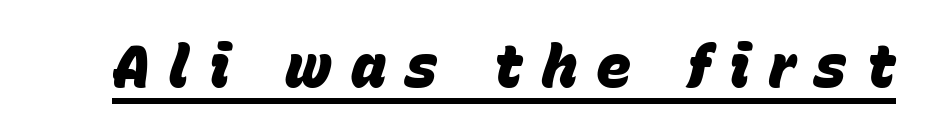
The image shows 59 px heavy type, italic (leaning right); set unusually wide letter spacing (+0.32 em), underlined; low stroke contrast and a large x-height.
